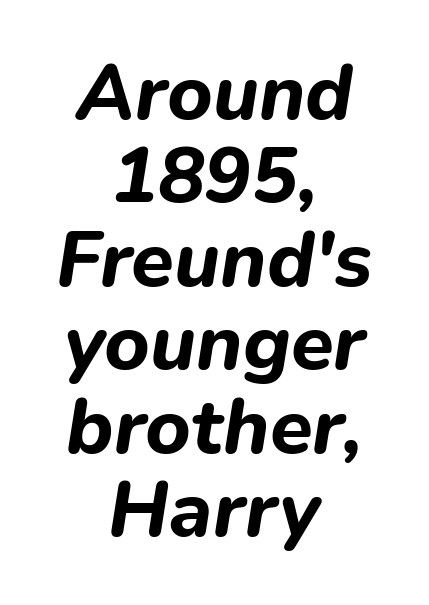
The image shows 78 px bold type, italic (leaning right); set centered, tight line spacing (1.07x), normal letter spacing, not underlined; low stroke contrast and a medium x-height.
